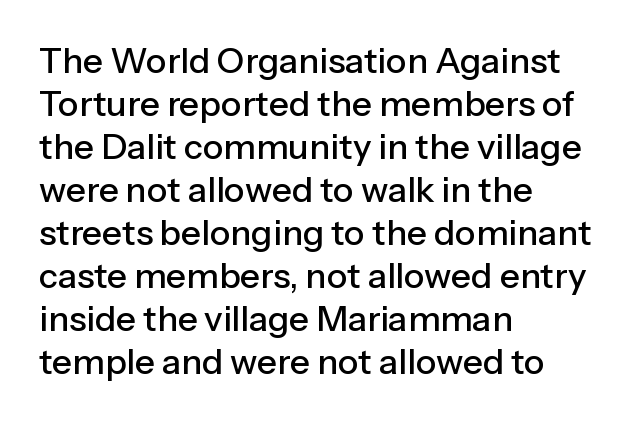
{"serif": "no", "italic": "no", "width": "normal", "stroke_contrast": "low", "x_height": "medium", "monospaced": "no", "underline": "no", "align": "left", "line_spacing_ratio": 1.23, "letter_spacing": "normal", "letter_spacing_em": 0.0, "glyph_px": 35}
